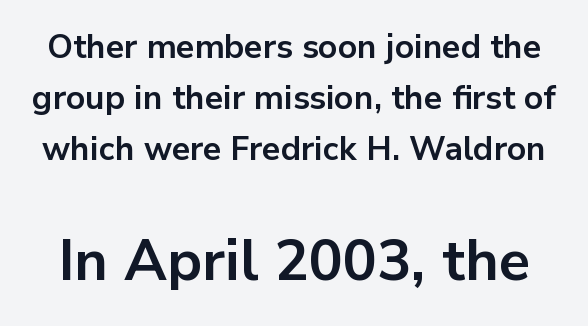
Q: Is the text bold? A: Yes.
Q: Is the text italic (slanted)? A: No, it is upright.
Q: Is the typeface a serif or a sans-serif typeface? A: Sans-serif.
Q: Is the text underlined? A: No.
Q: Is the spacing between letters normal or unusually wide? A: Normal.
Q: Is the spacing between lines tight, normal or loose? A: Normal.
Q: Which block of text is set in a larger size, the first (top) or the second (bottom)? A: The second (bottom) one.
Q: Width (condensed, normal, or wide)? A: Normal.
Q: Stroke contrast? A: Low.
Q: x-height? A: Medium.
Q: Monospaced? A: No.
